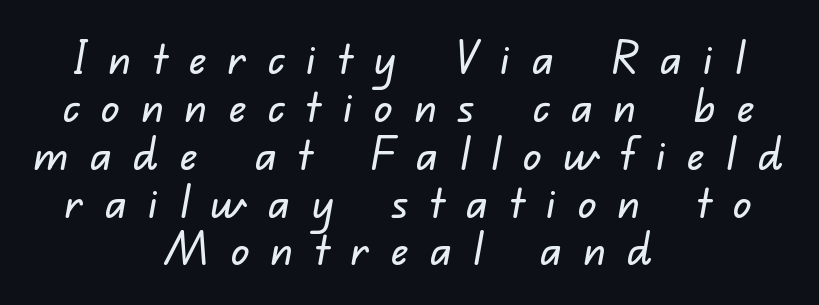
The passage shown is typed in a proportional face where columns would drift. Compared with typical paragraphs, the rows here are closer together. You can tell from the bare stems that sans-serif type was used. This rendering features lettering with no underline. Is the letter spacing exaggerated? Yes — the characters are pushed far apart. In CSS terms this would be text-align: center.
